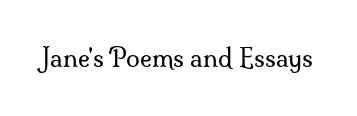
{"italic": "no", "bold": "no", "underline": "no", "letter_spacing": "normal", "letter_spacing_em": 0.0, "glyph_px": 25}
